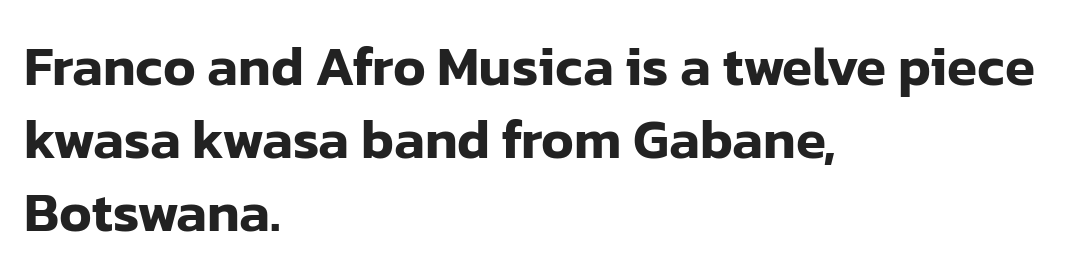
Rendered with straight, roman letterforms. The setting favours the left margin, as ordinary paragraphs usually do. A normal amount of white space separates one row of letters from the next. Font category for this specimen: sans-serif. Default kerning and tracking; the words read as compact shapes.
